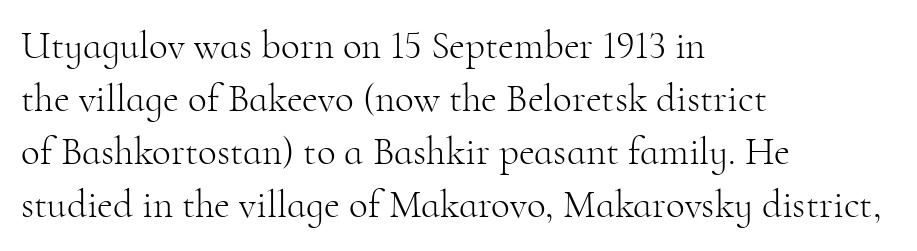
The image shows 39 px light serif type, upright; set left-aligned, normal line spacing (1.36x), normal letter spacing, not underlined; high stroke contrast and a small x-height.
